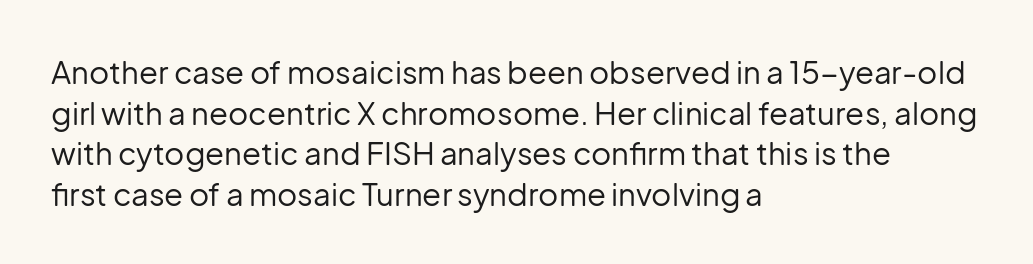
Words float on clear page, feet unadorned. Quick note: interline space is typical. The rendering uses natural spacing where letterforms have individual widths. The typesetter chose a ragged-right arrangement here. Ink coverage per letter is moderate at most. Nothing unusual about the tracking: characters are spaced as the font intends.
